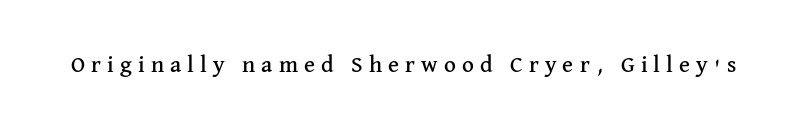
Q: Is the text italic (slanted)? A: No, it is upright.
Q: Is the text underlined? A: No.
Q: Is the spacing between letters normal or unusually wide? A: Unusually wide.
